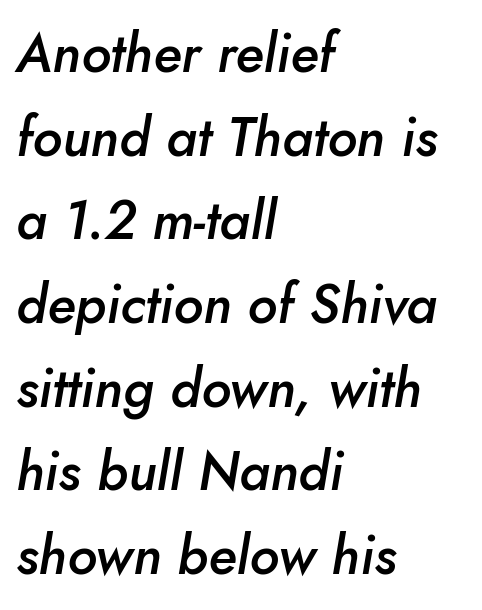
The image shows 54 px semibold type, italic (leaning right); set left-aligned, normal line spacing (1.55x), normal letter spacing, not underlined; low stroke contrast and a small x-height.
